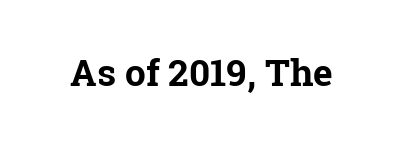
Look at the tracking — it's just the regular setting, nothing added. Every character sits straight up, as roman type does. Character widths vary here, with narrow letters taking less room than wide ones. Serifs: yes, visible at the terminals of the letterforms. Has an underline been added? It has not.
